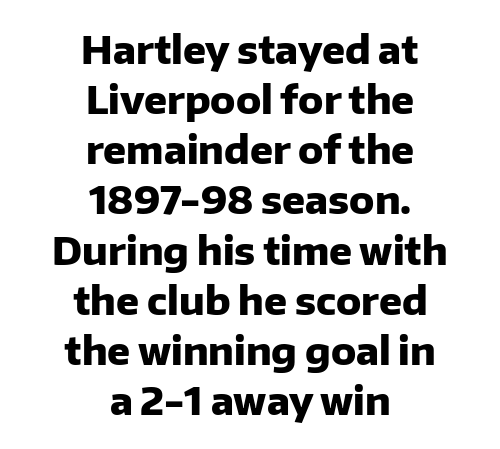
{"serif": "no", "italic": "no", "bold": "yes", "weight": "heavy", "width": "normal", "stroke_contrast": "low", "x_height": "medium", "monospaced": "no", "underline": "no", "align": "center", "line_spacing": "normal", "line_spacing_ratio": 1.32, "letter_spacing": "normal", "letter_spacing_em": 0.0, "glyph_px": 38}
